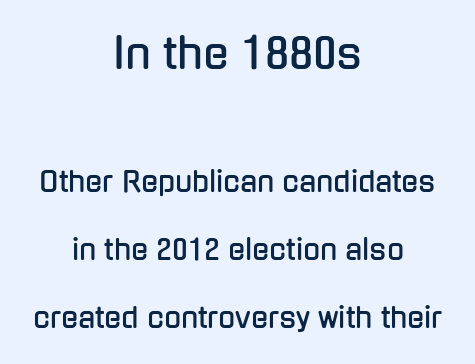
The image shows 42 px condensed sans-serif type, upright; set centered, loose line spacing (2.42x), normal letter spacing, not underlined; the first (top) block is 1.5x larger; low stroke contrast and a medium x-height.
